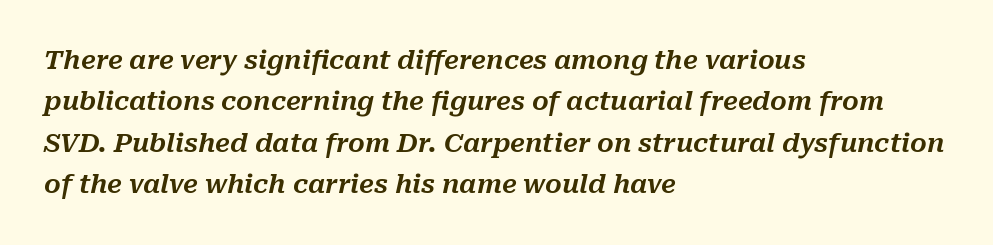
The image shows 26 px text type, italic (leaning right); set left-aligned, normal line spacing (1.59x), normal letter spacing, not underlined.
